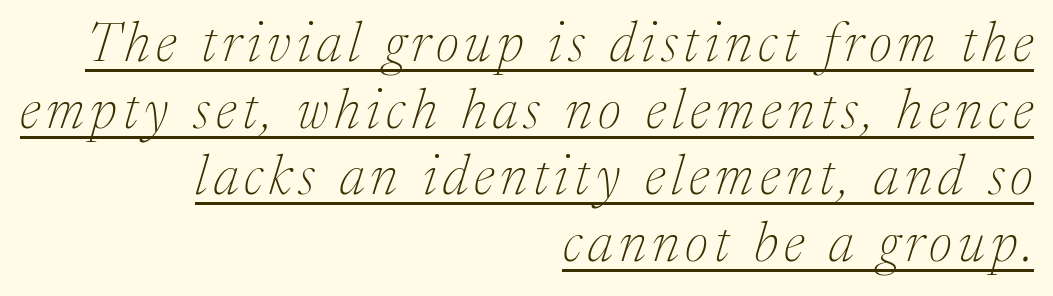
The image shows 55 px thin serif type, italic (leaning right); set right-aligned, line spacing 1.21x, underlined; medium stroke contrast and a medium x-height.
